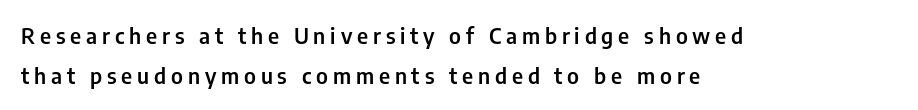
{"italic": "no", "bold": "semi", "underline": "no", "align": "left", "line_spacing_ratio": 1.8, "letter_spacing": "wide", "letter_spacing_em": 0.22, "glyph_px": 22}
